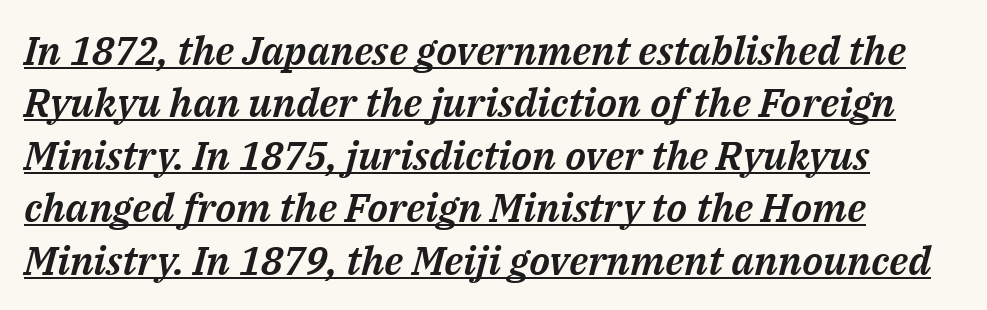
{"italic": "yes", "lean": "right", "slant_degrees": 14, "width": "normal", "stroke_contrast": "medium", "x_height": "medium", "monospaced": "no", "underline": "yes", "align": "left", "line_spacing": "normal", "line_spacing_ratio": 1.31, "letter_spacing": "normal", "letter_spacing_em": 0.0, "glyph_px": 40}
